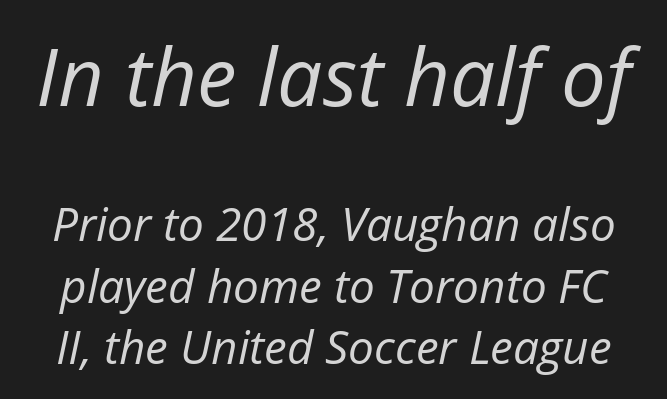
{"italic": "yes", "lean": "right", "slant_degrees": 12, "bold": "no", "weight": "regular", "width": "normal", "stroke_contrast": "low", "x_height": "medium", "monospaced": "no", "underline": "no", "line_spacing": "normal", "line_spacing_ratio": 1.34, "letter_spacing": "normal", "letter_spacing_em": 0.0, "larger_block": "first", "size_ratio": 1.74, "glyph_px": 80}
